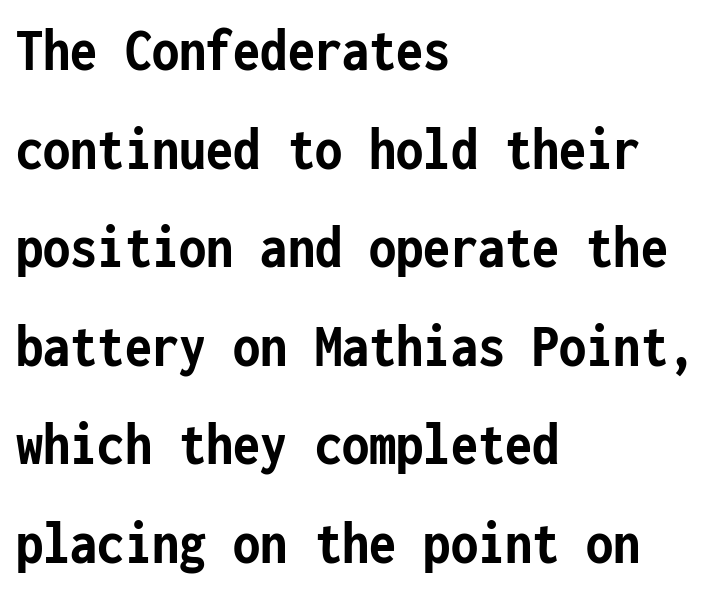
The image shows 62 px semibold, condensed sans-serif type, upright, monospaced; set left-aligned, normal line spacing (1.59x), normal letter spacing, not underlined; low stroke contrast and a medium x-height.
